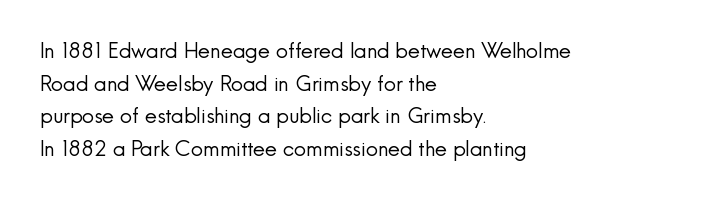
The axis of the letterforms is exactly vertical. Here the glyphs are tracked normally, forming tight word shapes. Descenders hang freely into open space. Line beginnings align vertically; line endings do not. The rows are spaced the way most documents space them.
